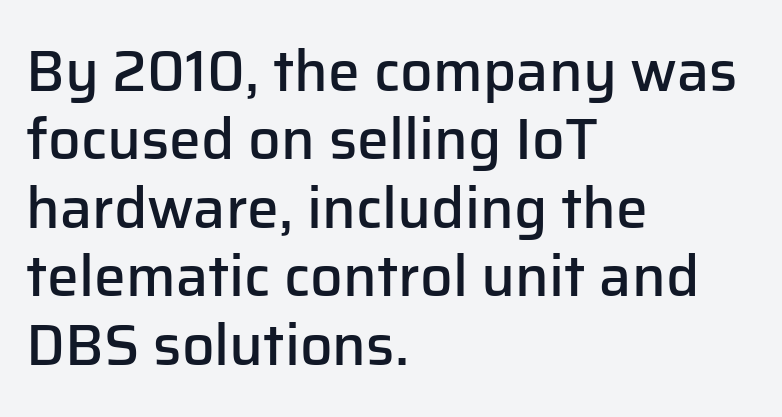
Proportional: the letters do not fall into vertical columns. Designer's note — italics off, roman on. Check the space under the baseline: it is left empty. Caption: multi-line text, flush left, ragged right. Students, note that the glyphs here touch the page at normal intervals. Slightly chunky letters — semibold, I'd say, not full bold.
